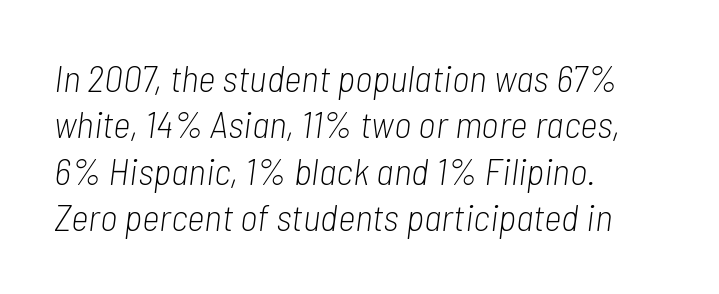
Ink coverage per letter is moderate at most. Does the copy run flush right? No — it runs flush left. Think of a printed novel: that variable character pitch is what you see here. Descender tails drop into unmarked territory. Honestly, the letter spacing is just normal — you wouldn't notice it. The face used here has a pronounced slope to its letters.
